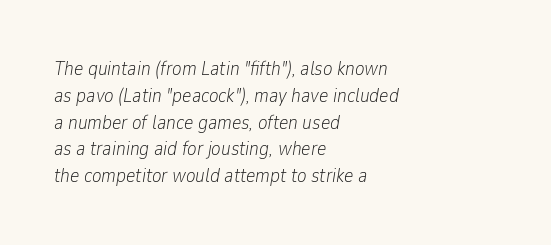
{"italic": "yes", "lean": "right", "slant_degrees": 9, "bold": "no", "underline": "no", "align": "left", "line_spacing": "normal", "line_spacing_ratio": 1.34, "letter_spacing": "normal", "letter_spacing_em": 0.0, "glyph_px": 20}
